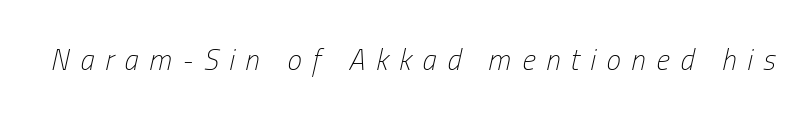
The image shows 29 px light, condensed type, italic (leaning right); set unusually wide letter spacing (+0.37 em), not underlined; low stroke contrast and a medium x-height.
